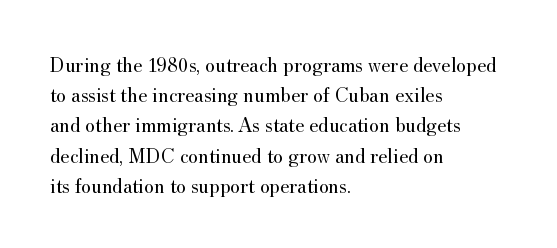
Q: Is the text bold? A: No.
Q: Is the text italic (slanted)? A: No, it is upright.
Q: Is the text underlined? A: No.
Q: How is the paragraph aligned? A: Left-aligned.
Q: Is the spacing between letters normal or unusually wide? A: Normal.
Q: Is the spacing between lines tight, normal or loose? A: Normal.
